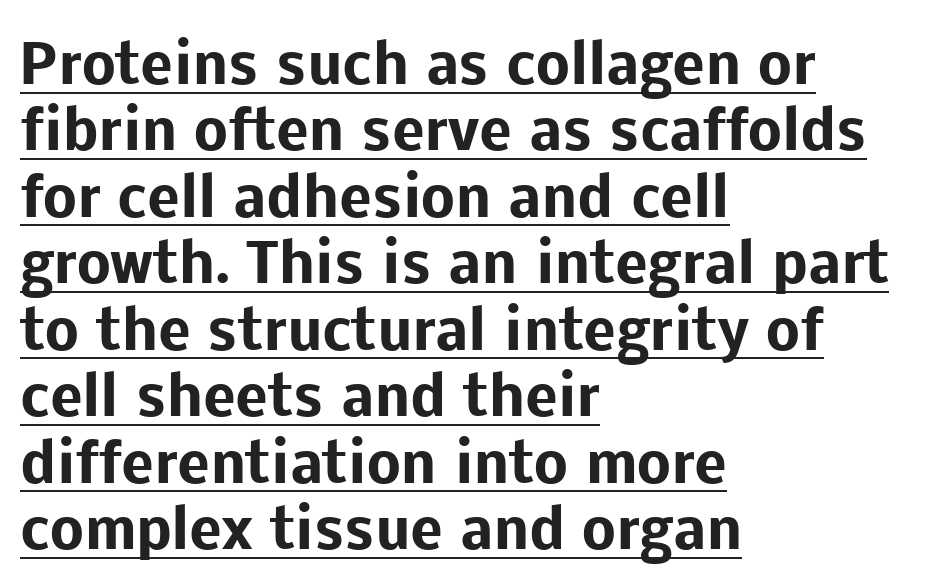
Q: Is the text bold? A: Yes.
Q: Is the text italic (slanted)? A: No, it is upright.
Q: Is the typeface a serif or a sans-serif typeface? A: Sans-serif.
Q: Is the text underlined? A: Yes.
Q: How is the paragraph aligned? A: Left-aligned.
Q: Is the spacing between letters normal or unusually wide? A: Normal.
Q: Width (condensed, normal, or wide)? A: Normal.
Q: Stroke contrast? A: Low.
Q: x-height? A: Medium.
Q: Monospaced? A: No.
